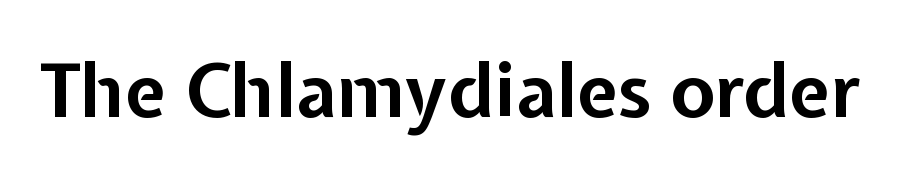
Q: Is the text bold? A: Yes.
Q: Is the text italic (slanted)? A: No, it is upright.
Q: Is the typeface a serif or a sans-serif typeface? A: Sans-serif.
Q: Is the text underlined? A: No.
Q: Is the spacing between letters normal or unusually wide? A: Normal.
Q: Width (condensed, normal, or wide)? A: Normal.
Q: Stroke contrast? A: Low.
Q: x-height? A: Medium.
Q: Monospaced? A: No.
